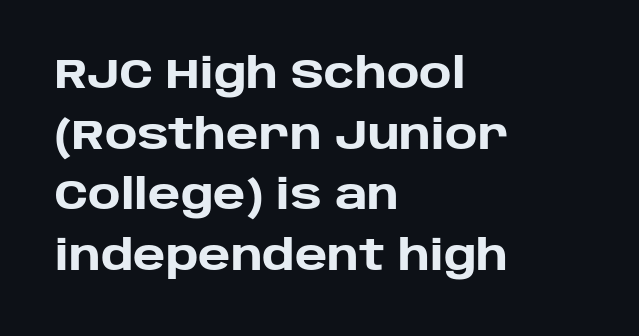
{"serif": "no", "italic": "no", "bold": "yes", "weight": "heavy", "width": "normal", "stroke_contrast": "low", "x_height": "large", "monospaced": "no", "underline": "no", "align": "left", "line_spacing": "normal", "line_spacing_ratio": 1.48, "letter_spacing": "normal", "letter_spacing_em": 0.0, "glyph_px": 41}
